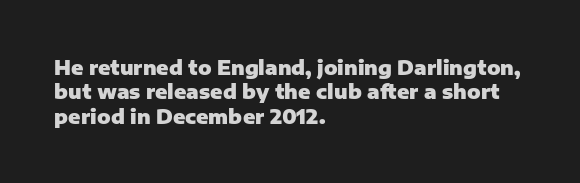
The image shows 20 px bold type, upright; set left-aligned, line spacing 1.22x, normal letter spacing, not underlined.
